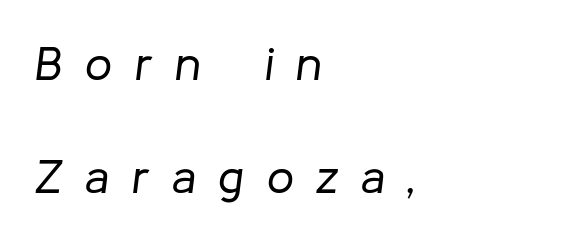
Line spacing here is loose. This sample has the flowing, uneven cadence of proportional lettering. The horizontal fit of the characters is loose and conspicuously gappy. The passage shown leans; its letterforms are oblique. On a weight scale, this lands at 450 or below. Rule under the text: the space is simply empty.
